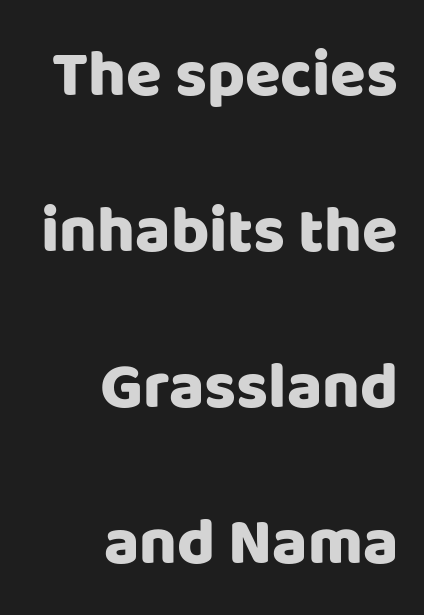
{"serif": "no", "italic": "no", "width": "normal", "stroke_contrast": "low", "x_height": "large", "monospaced": "no", "underline": "no", "align": "right", "line_spacing": "loose", "line_spacing_ratio": 2.4, "letter_spacing": "normal", "letter_spacing_em": 0.0, "glyph_px": 65}
